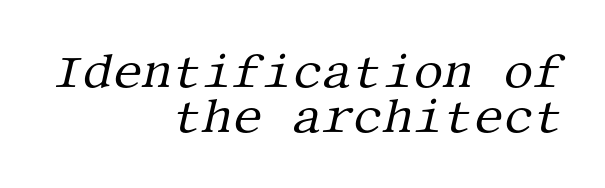
Q: Is the text bold? A: No.
Q: Is the text italic (slanted)? A: Yes, it leans right by about 13 degrees.
Q: Is the typeface a serif or a sans-serif typeface? A: Serif.
Q: Is the text underlined? A: No.
Q: How is the paragraph aligned? A: Right-aligned.
Q: Is the spacing between letters normal or unusually wide? A: Normal.
Q: Is the spacing between lines tight, normal or loose? A: Tight.
Q: Width (condensed, normal, or wide)? A: Normal.
Q: Stroke contrast? A: Medium.
Q: x-height? A: Large.
